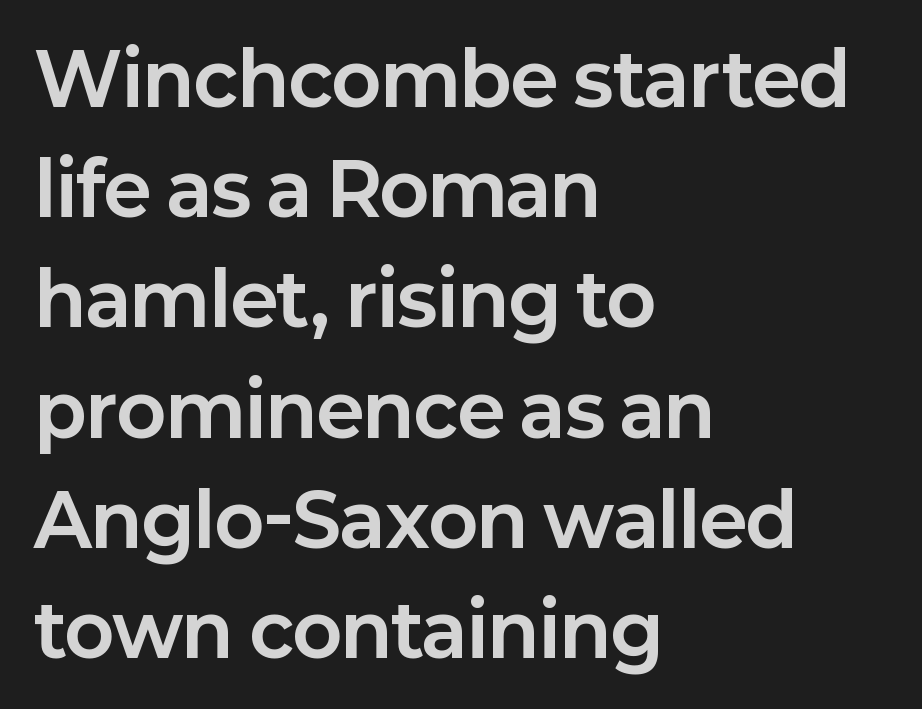
The image shows 73 px bold sans-serif type, upright; set left-aligned, normal line spacing (1.51x), normal letter spacing, not underlined; low stroke contrast and a medium x-height.
